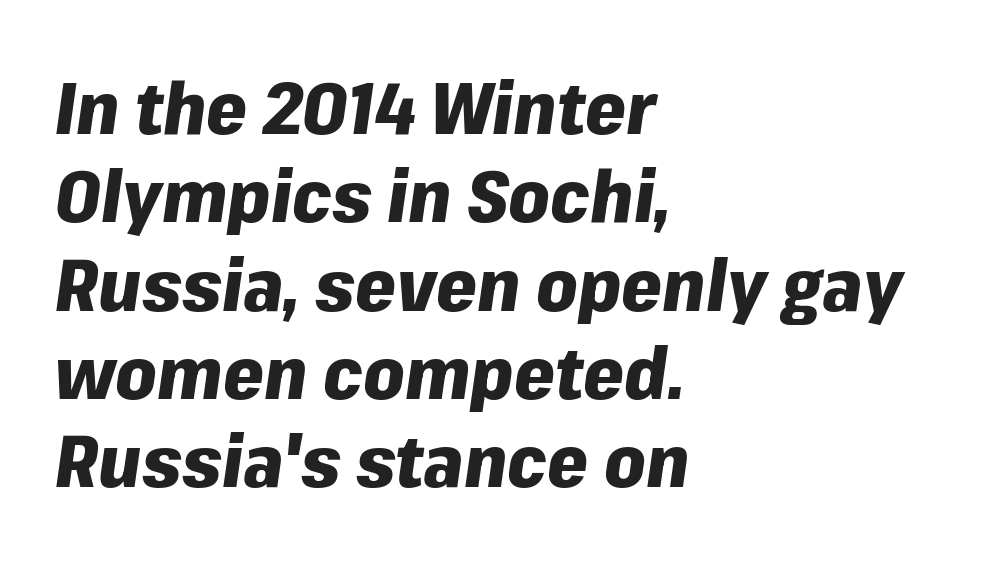
Q: Is the text bold? A: Yes.
Q: Is the text italic (slanted)? A: Yes, it leans right by about 8 degrees.
Q: Is the text underlined? A: No.
Q: How is the paragraph aligned? A: Left-aligned.
Q: Is the spacing between letters normal or unusually wide? A: Normal.
Q: Width (condensed, normal, or wide)? A: Normal.
Q: Stroke contrast? A: Low.
Q: x-height? A: Medium.
Q: Monospaced? A: No.
